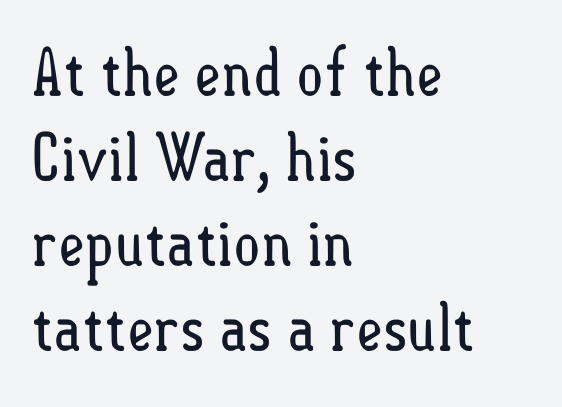
Q: Is the text bold? A: No.
Q: Is the text italic (slanted)? A: No, it is upright.
Q: Is the text underlined? A: No.
Q: How is the paragraph aligned? A: Left-aligned.
Q: Is the spacing between letters normal or unusually wide? A: Normal.
Q: Is the spacing between lines tight, normal or loose? A: Normal.
Q: Width (condensed, normal, or wide)? A: Condensed.
Q: Stroke contrast? A: Low.
Q: x-height? A: Small.
Q: Monospaced? A: No.
